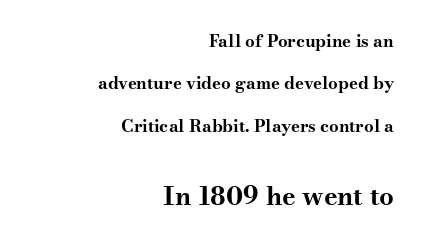
Lines of text with bare space underneath. The composition opens small and finishes big. Summary of vertical rhythm: relaxed, with wide interline spacing. Summary of weight: heavy, a full bold. Line endings align vertically; line beginnings do not. This is the regular roman posture of the typeface.
